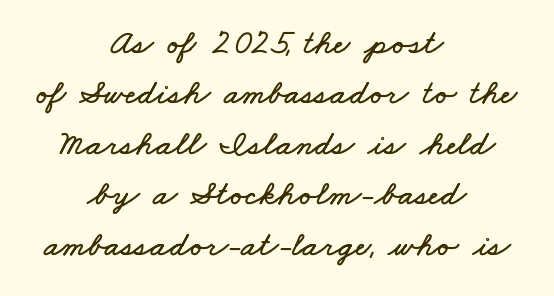
Caption: multi-line text, centered on the measure. Here the designer chose a conventional face with non-uniform glyph widths. The designer left line spacing at the default. Look at the tracking — it's just the regular setting, nothing added. Clear beneath every line of the passage.
